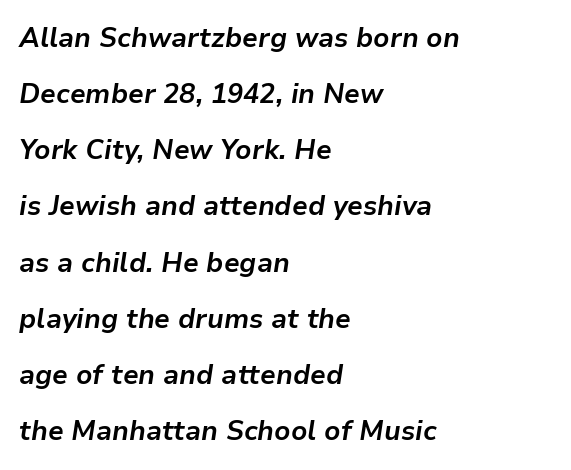
Q: Is the text bold? A: Yes.
Q: Is the text italic (slanted)? A: Yes, it leans right by about 9 degrees.
Q: Is the text underlined? A: No.
Q: How is the paragraph aligned? A: Left-aligned.
Q: Is the spacing between letters normal or unusually wide? A: Normal.
Q: Is the spacing between lines tight, normal or loose? A: Loose.
